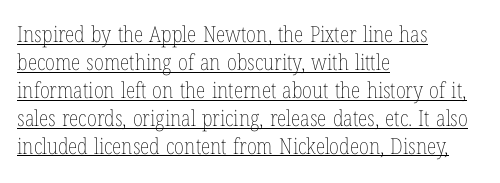
{"italic": "no", "bold": "no", "underline": "yes", "align": "left", "line_spacing": "normal", "line_spacing_ratio": 1.27, "letter_spacing": "normal", "letter_spacing_em": 0.0, "glyph_px": 22}
